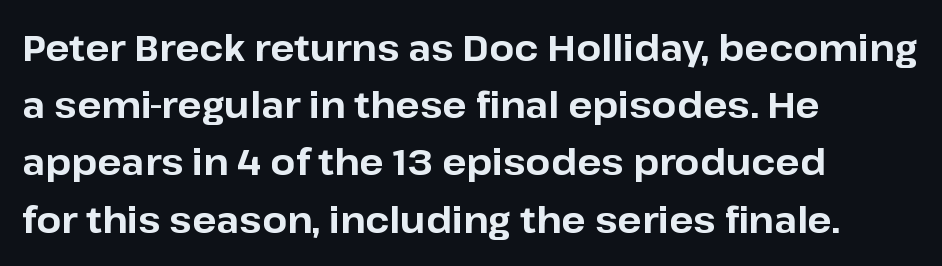
Letterform terminals end flat and unadorned throughout the passage. The axis of the letterforms is exactly vertical. The gap between lines stays unmarked. Horizontal bands of white between lines are of average thickness. A classic flush-left, rag-right setting is used for this passage.
